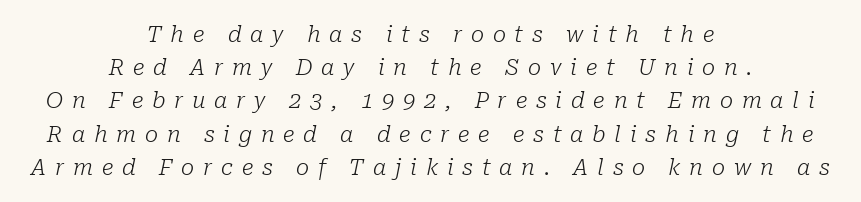
Q: Is the text bold? A: No.
Q: Is the text italic (slanted)? A: Yes, it leans right by about 10 degrees.
Q: Is the text underlined? A: No.
Q: How is the paragraph aligned? A: Centered.
Q: Is the spacing between letters normal or unusually wide? A: Unusually wide.
Q: Is the spacing between lines tight, normal or loose? A: Normal.
